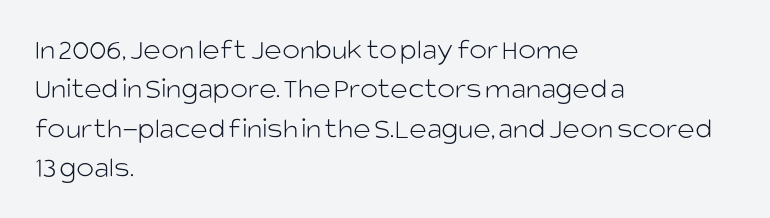
The image shows 30 px light sans-serif type, upright; set left-aligned, normal line spacing (1.31x), normal letter spacing, not underlined; low stroke contrast and a large x-height.
